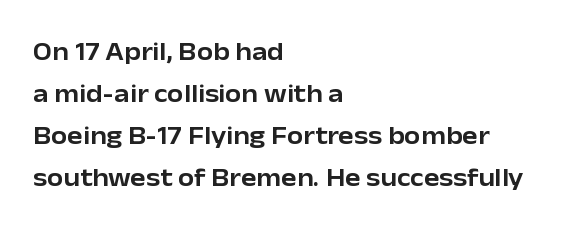
Q: Is the text italic (slanted)? A: No, it is upright.
Q: Is the text underlined? A: No.
Q: How is the paragraph aligned? A: Left-aligned.
Q: Is the spacing between letters normal or unusually wide? A: Normal.
Q: Is the spacing between lines tight, normal or loose? A: Normal.
